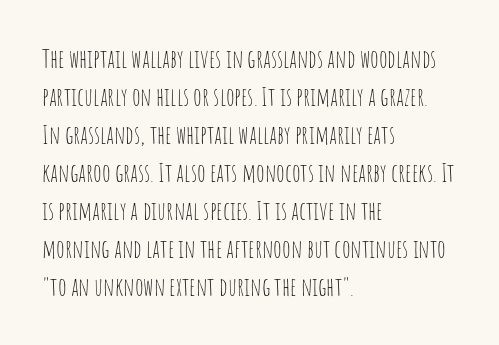
The font's upright variant was chosen for this text. The specimen omits any rule beneath the text block's lines. All the whitespace from short lines collects on the right. Tracking here is standard; glyphs follow each other at the usual distance.
